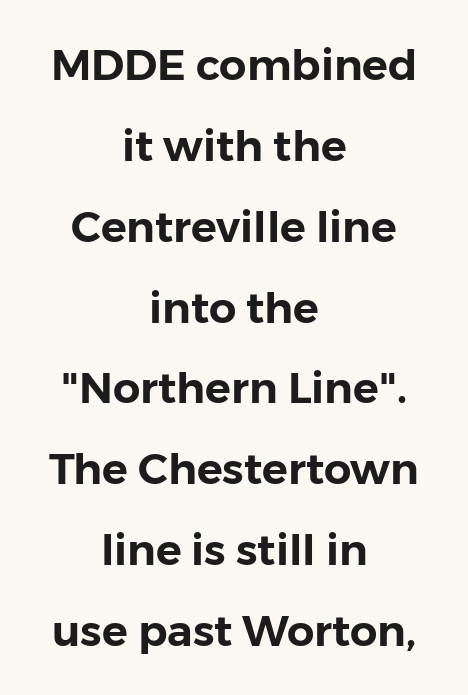
Q: Is the text italic (slanted)? A: No, it is upright.
Q: Is the typeface a serif or a sans-serif typeface? A: Sans-serif.
Q: Is the text underlined? A: No.
Q: How is the paragraph aligned? A: Centered.
Q: Is the spacing between letters normal or unusually wide? A: Normal.
Q: Width (condensed, normal, or wide)? A: Normal.
Q: Stroke contrast? A: Low.
Q: x-height? A: Medium.
Q: Monospaced? A: No.
